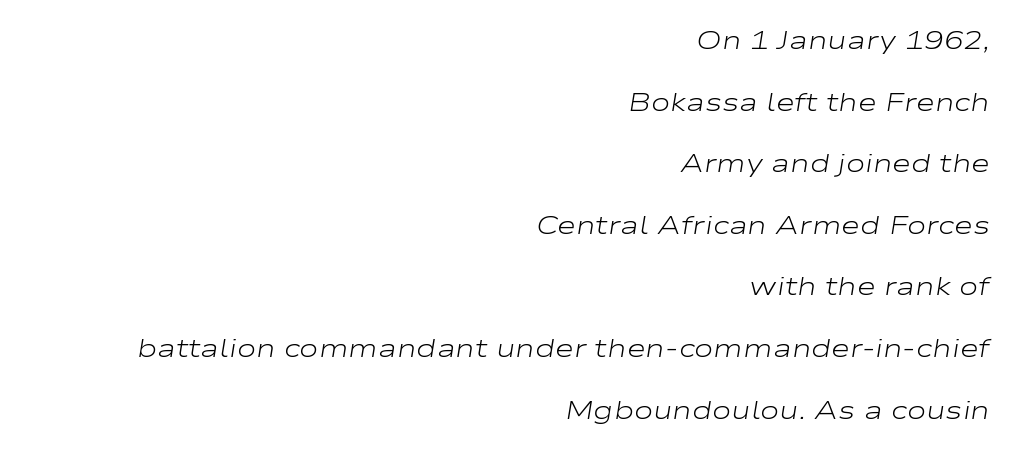
Q: Is the text bold? A: No.
Q: Is the text italic (slanted)? A: Yes, it leans right by about 9 degrees.
Q: Is the text underlined? A: No.
Q: How is the paragraph aligned? A: Right-aligned.
Q: Is the spacing between letters normal or unusually wide? A: Normal.
Q: Is the spacing between lines tight, normal or loose? A: Loose.
